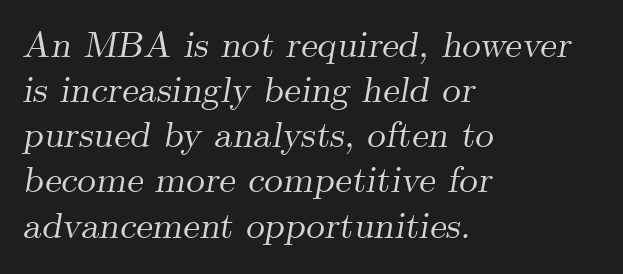
These lines keep a tight, regular rhythm from letter to letter. Slanted lettering throughout. Is this a fixed-width face? No — the glyphs have proportional, varying widths. Underlining? Definitely not there.
